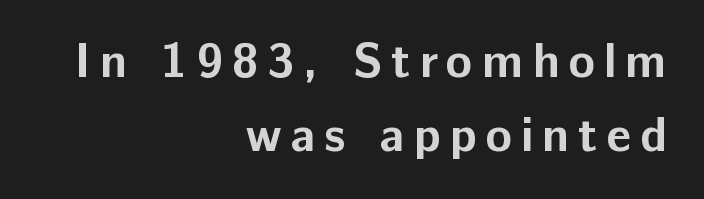
Q: Is the text bold? A: Yes.
Q: Is the text italic (slanted)? A: No, it is upright.
Q: Is the typeface a serif or a sans-serif typeface? A: Sans-serif.
Q: Is the text underlined? A: No.
Q: How is the paragraph aligned? A: Right-aligned.
Q: Is the spacing between lines tight, normal or loose? A: Normal.
Q: Width (condensed, normal, or wide)? A: Normal.
Q: Stroke contrast? A: Low.
Q: x-height? A: Medium.
Q: Monospaced? A: No.
